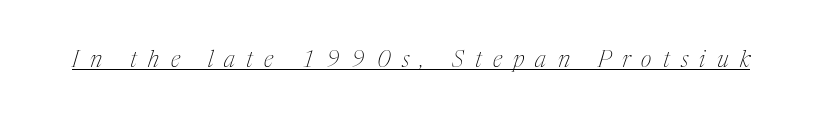
{"italic": "yes", "lean": "right", "slant_degrees": 17, "bold": "no", "underline": "yes", "letter_spacing": "wide", "letter_spacing_em": 0.49, "glyph_px": 23}
